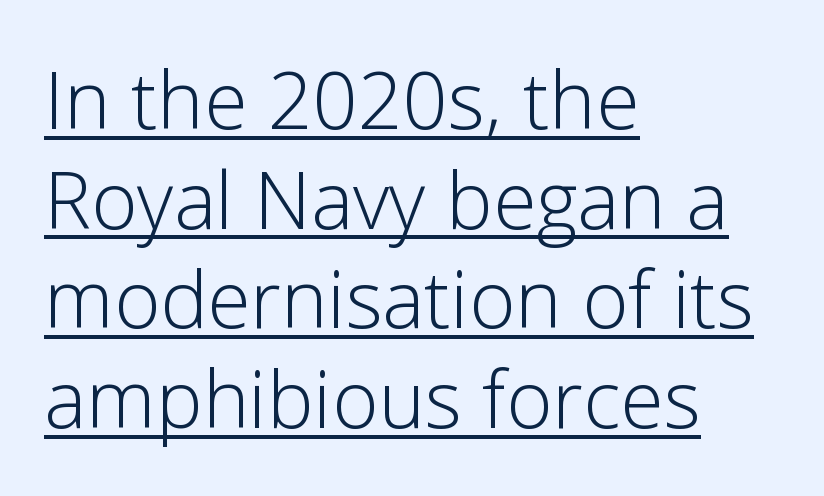
Q: Is the text bold? A: No.
Q: Is the text italic (slanted)? A: No, it is upright.
Q: Is the typeface a serif or a sans-serif typeface? A: Sans-serif.
Q: Is the text underlined? A: Yes.
Q: How is the paragraph aligned? A: Left-aligned.
Q: Is the spacing between letters normal or unusually wide? A: Normal.
Q: Is the spacing between lines tight, normal or loose? A: Normal.
Q: Width (condensed, normal, or wide)? A: Normal.
Q: Stroke contrast? A: Low.
Q: x-height? A: Medium.
Q: Monospaced? A: No.
